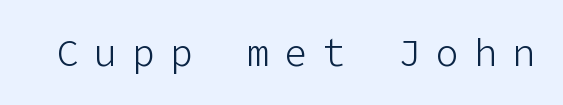
{"serif": "no", "italic": "no", "bold": "no", "weight": "light", "width": "normal", "stroke_contrast": "low", "x_height": "medium", "underline": "no", "letter_spacing": "wide", "letter_spacing_em": 0.4, "glyph_px": 38}
